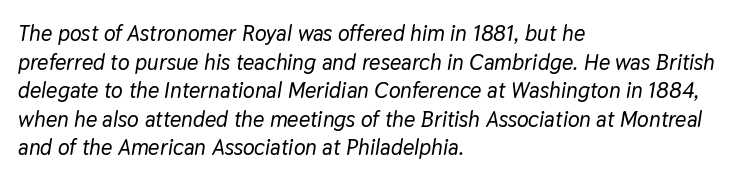
Q: Is the text italic (slanted)? A: Yes, it leans right by about 9 degrees.
Q: Is the text underlined? A: No.
Q: How is the paragraph aligned? A: Left-aligned.
Q: Is the spacing between letters normal or unusually wide? A: Normal.
Q: Is the spacing between lines tight, normal or loose? A: Normal.
